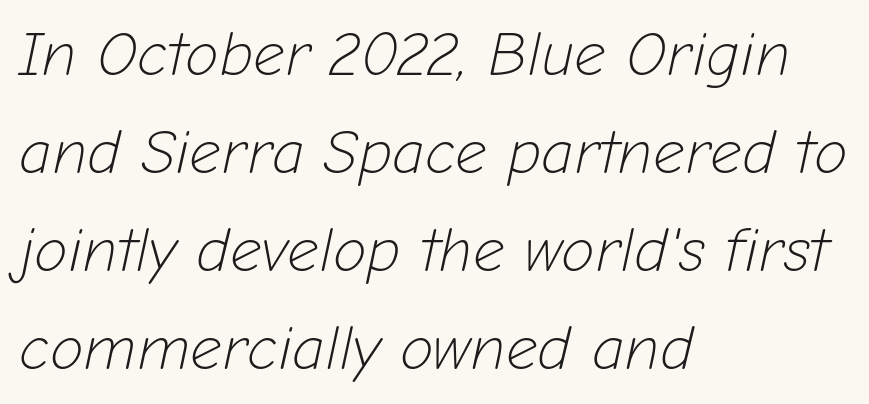
The image shows 62 px light type, italic (leaning right); set left-aligned, normal line spacing (1.58x), normal letter spacing, not underlined; low stroke contrast and a medium x-height.
